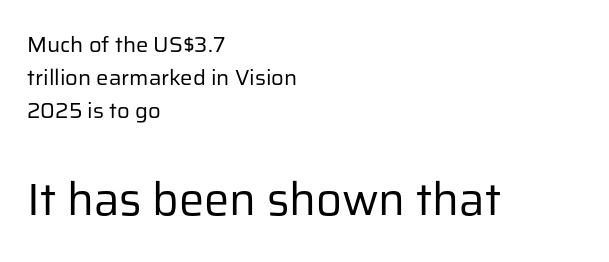
Line spacing here is normal. This layout puts the modest block above and the oversized block below. Anything drawn beneath the words? Only blank space. You could not count columns in this text — the font is proportionally spaced.
